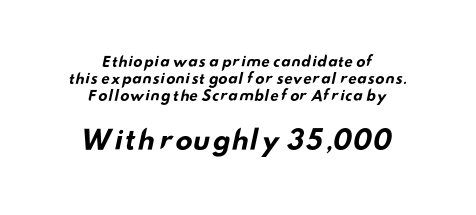
Q: Is the text bold? A: Yes.
Q: Is the text underlined? A: No.
Q: How is the paragraph aligned? A: Centered.
Q: Is the spacing between letters normal or unusually wide? A: Normal.
Q: Which block of text is set in a larger size, the first (top) or the second (bottom)? A: The second (bottom) one.
